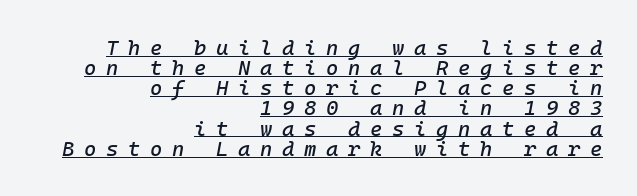
The image shows 21 px text type, italic (leaning right); set right-aligned, tight line spacing (0.96x), unusually wide letter spacing (+0.46 em), underlined.
